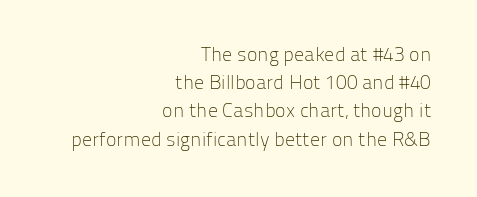
The image shows 20 px text type, upright; set right-aligned, normal line spacing (1.41x), normal letter spacing, not underlined.
